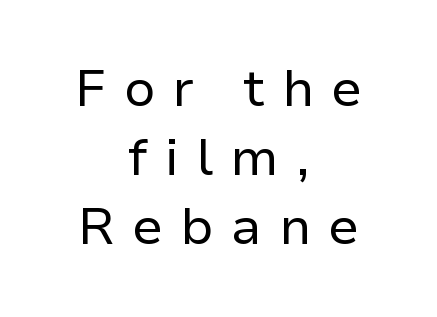
The image shows 52 px regular-weight sans-serif type, upright; set centered, normal line spacing (1.33x), unusually wide letter spacing (+0.33 em), not underlined; low stroke contrast and a medium x-height.
